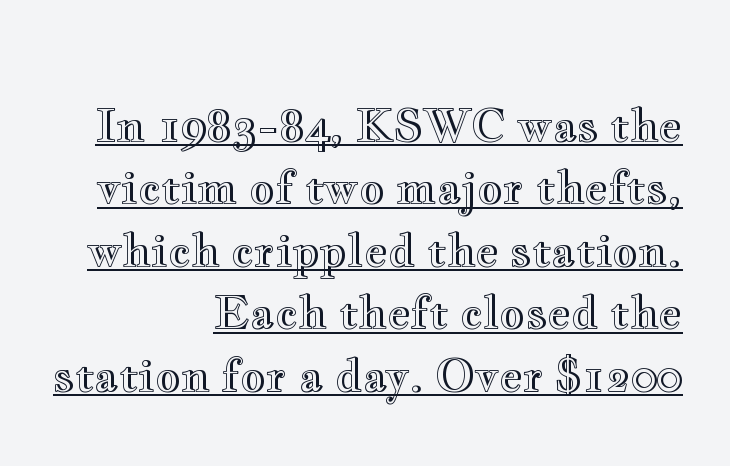
{"italic": "no", "width": "wide", "x_height": "small", "monospaced": "no", "underline": "yes", "align": "right", "line_spacing": "normal", "line_spacing_ratio": 1.42, "letter_spacing": "normal", "letter_spacing_em": 0.0, "glyph_px": 44}
